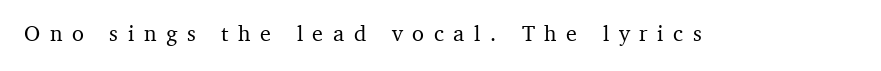
Display-style spreading of the glyphs; the letterfit is very open. Bare-footed words on every line. Italic? Not at all — the glyphs are vertical.
